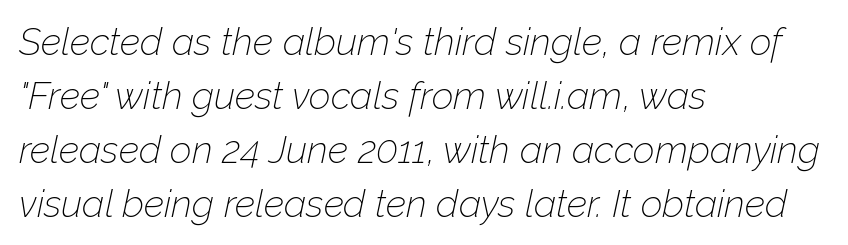
{"italic": "yes", "lean": "right", "slant_degrees": 12, "bold": "no", "weight": "thin", "width": "normal", "stroke_contrast": "low", "x_height": "medium", "monospaced": "no", "underline": "no", "align": "left", "line_spacing": "normal", "line_spacing_ratio": 1.42, "letter_spacing": "normal", "letter_spacing_em": 0.0, "glyph_px": 38}
